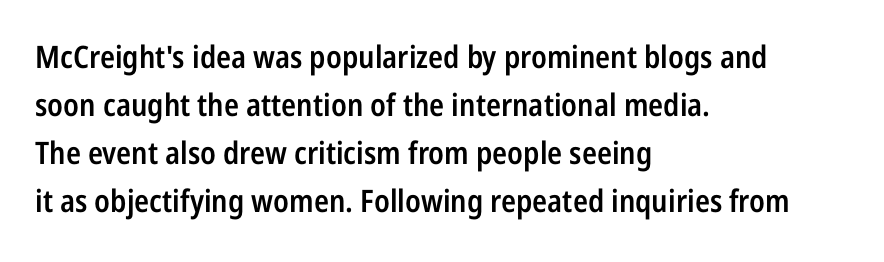
The image shows 31 px semibold, condensed sans-serif type, upright; set left-aligned, normal line spacing (1.55x), normal letter spacing, not underlined; low stroke contrast and a medium x-height.
